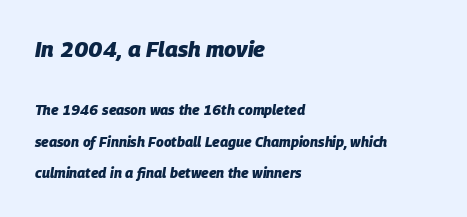
Q: Is the text bold? A: Yes.
Q: Is the text italic (slanted)? A: Yes, it leans right by about 9 degrees.
Q: Is the text underlined? A: No.
Q: How is the paragraph aligned? A: Left-aligned.
Q: Is the spacing between letters normal or unusually wide? A: Normal.
Q: Is the spacing between lines tight, normal or loose? A: Loose.
Q: Which block of text is set in a larger size, the first (top) or the second (bottom)? A: The first (top) one.
